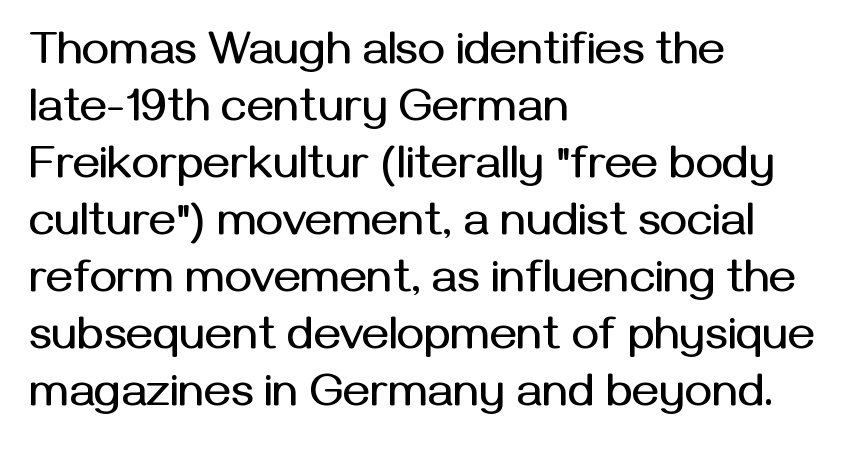
Bare-footed words on every line. Default kerning and tracking; the words read as compact shapes. The lettering stays uniformly vertical, giving the passage a roman look. Does the copy run flush right? No — it runs flush left.
